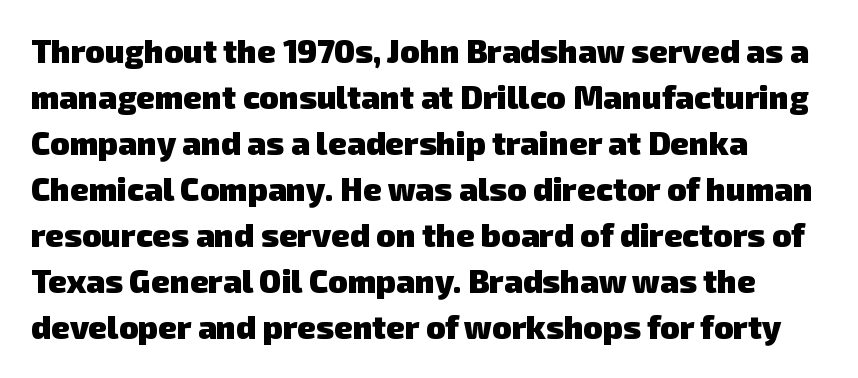
The image shows 32 px heavy sans-serif type; set normal line spacing (1.44x), normal letter spacing, not underlined; low stroke contrast and a medium x-height.
